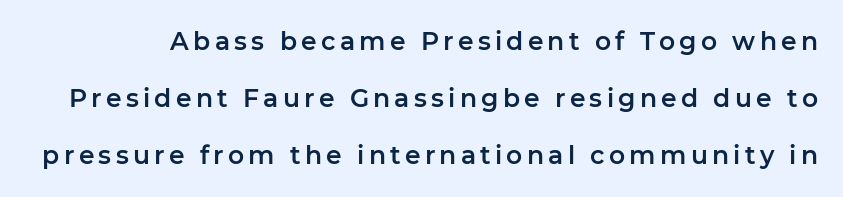
Glance below the letters and you will spot only blank space. Notice how the stems are strictly vertical — no italics here. Summary of vertical rhythm: relaxed, with wide interline spacing.
